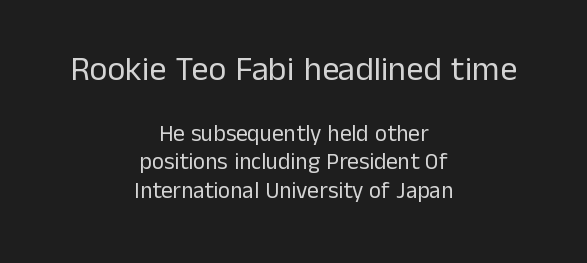
{"serif": "no", "italic": "no", "bold": "no", "weight": "regular", "width": "normal", "stroke_contrast": "low", "x_height": "medium", "monospaced": "no", "underline": "no", "align": "center", "line_spacing_ratio": 1.23, "letter_spacing": "normal", "letter_spacing_em": 0.0, "larger_block": "first", "size_ratio": 1.48, "glyph_px": 34}
